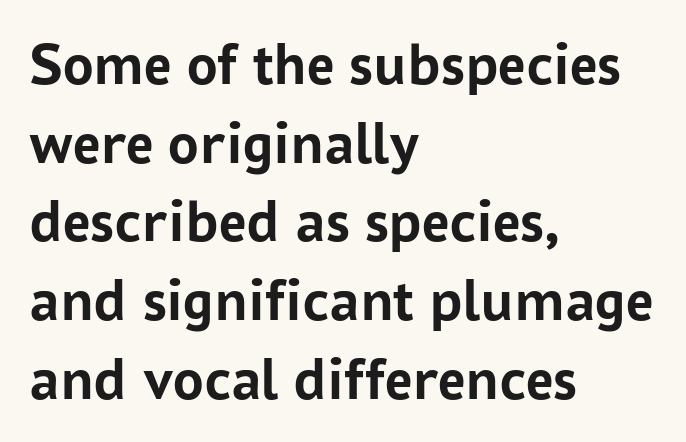
Unmarked baselines from the first word to the last. Tracking here is standard; glyphs follow each other at the usual distance. Unlike italic type, these characters show no tilt at all. Baseline-to-baseline distance is the conventional proportion of letter height. Each letter's strokes conclude bluntly, with no projecting serifs. Strong, thick strokes mark this as bold type.
